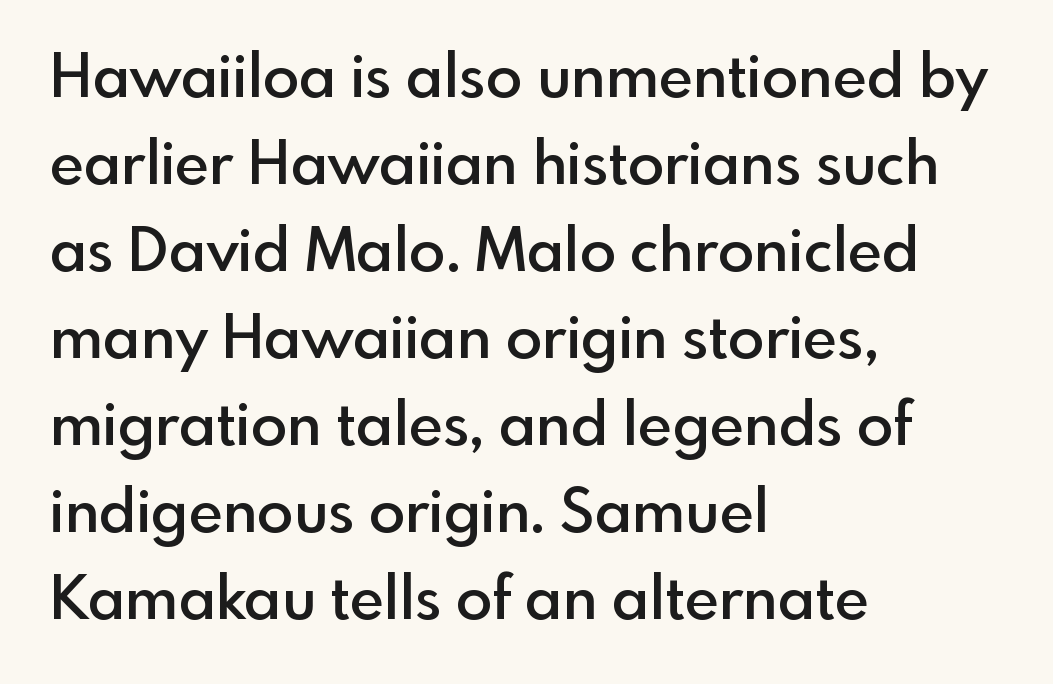
The image shows 60 px semibold sans-serif type, upright; set left-aligned, normal line spacing (1.45x), normal letter spacing, not underlined; a small x-height.
